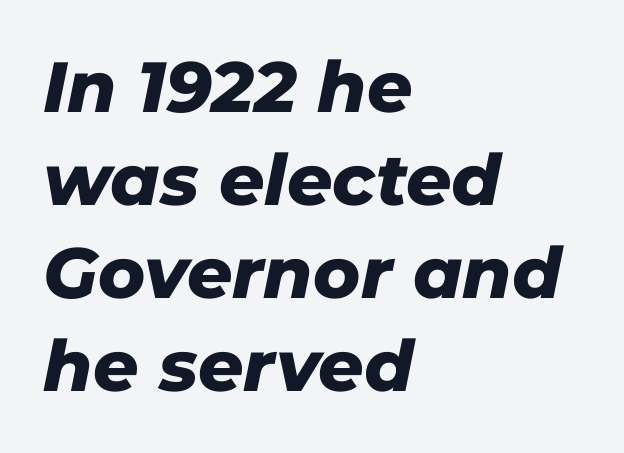
Q: Is the text bold? A: Yes.
Q: Is the text italic (slanted)? A: Yes, it leans right by about 11 degrees.
Q: Is the text underlined? A: No.
Q: How is the paragraph aligned? A: Left-aligned.
Q: Is the spacing between letters normal or unusually wide? A: Normal.
Q: Is the spacing between lines tight, normal or loose? A: Normal.
Q: Width (condensed, normal, or wide)? A: Normal.
Q: Stroke contrast? A: Low.
Q: x-height? A: Medium.
Q: Monospaced? A: No.
